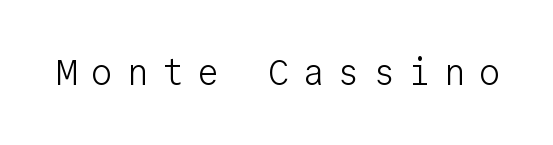
The lettering holds an erect, upright posture throughout. This sample has the even, mechanical cadence of fixed-width lettering. The letters look calm and open, with moderate or lighter stems. Are there feet on the stems? There aren't — it's a sans. Anything drawn beneath the words? Only blank space. The face used here is rendered with a markedly widened letterfit.
